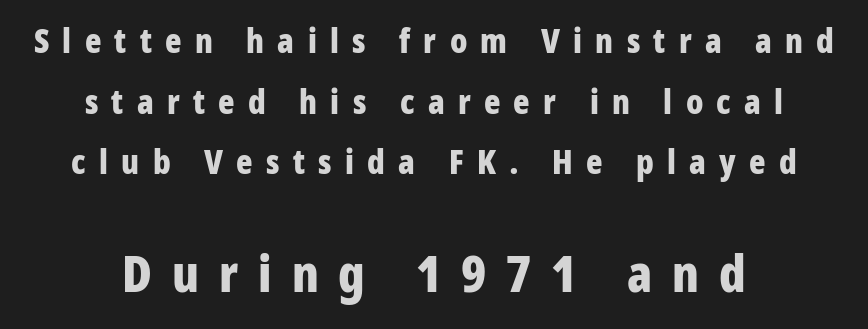
The image shows 51 px bold, condensed sans-serif type, upright; set centered, line spacing 1.78x, unusually wide letter spacing (+0.39 em), not underlined; the second (bottom) block is 1.5x larger; low stroke contrast and a large x-height.
